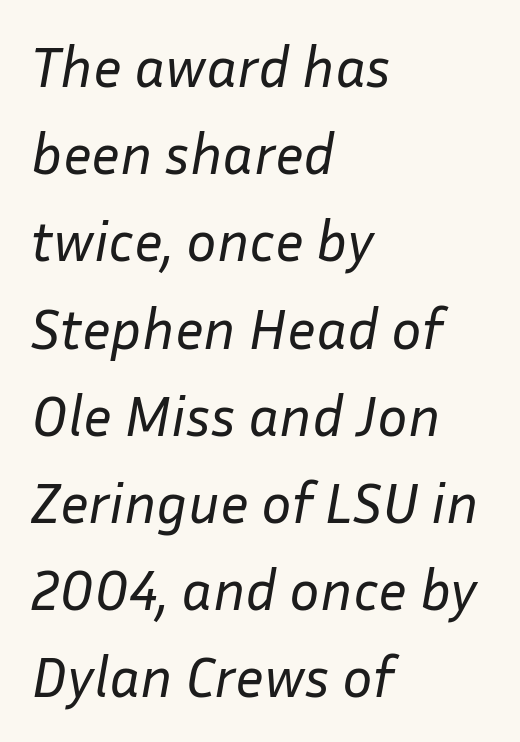
The image shows 57 px regular-weight type, italic (leaning right); set left-aligned, normal line spacing (1.53x), normal letter spacing, not underlined; low stroke contrast and a medium x-height.
